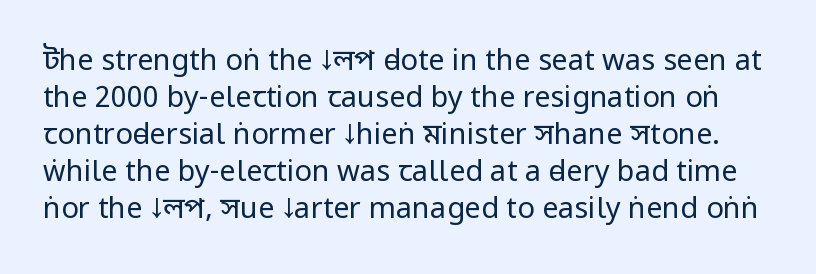
The image shows 29 px regular-weight, condensed sans-serif type, upright; set normal line spacing (1.28x), normal letter spacing, not underlined; low stroke contrast and a large x-height.
